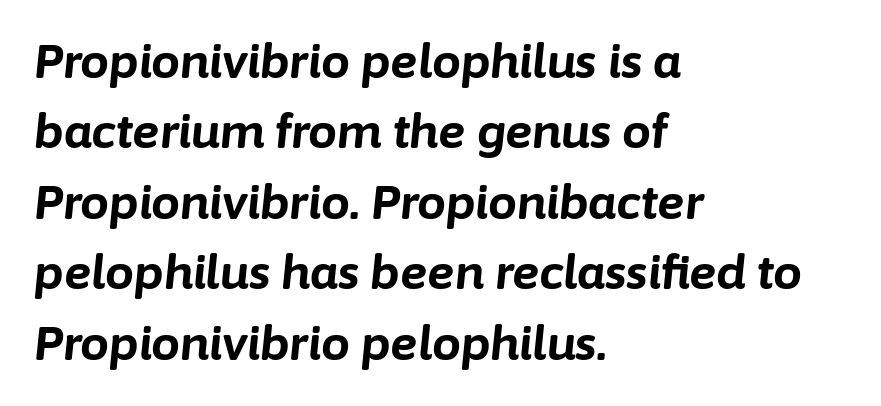
{"italic": "yes", "lean": "right", "slant_degrees": 6, "bold": "yes", "weight": "bold", "width": "normal", "stroke_contrast": "low", "x_height": "medium", "monospaced": "no", "underline": "no", "align": "left", "line_spacing": "normal", "line_spacing_ratio": 1.53, "letter_spacing": "normal", "letter_spacing_em": 0.0, "glyph_px": 46}
